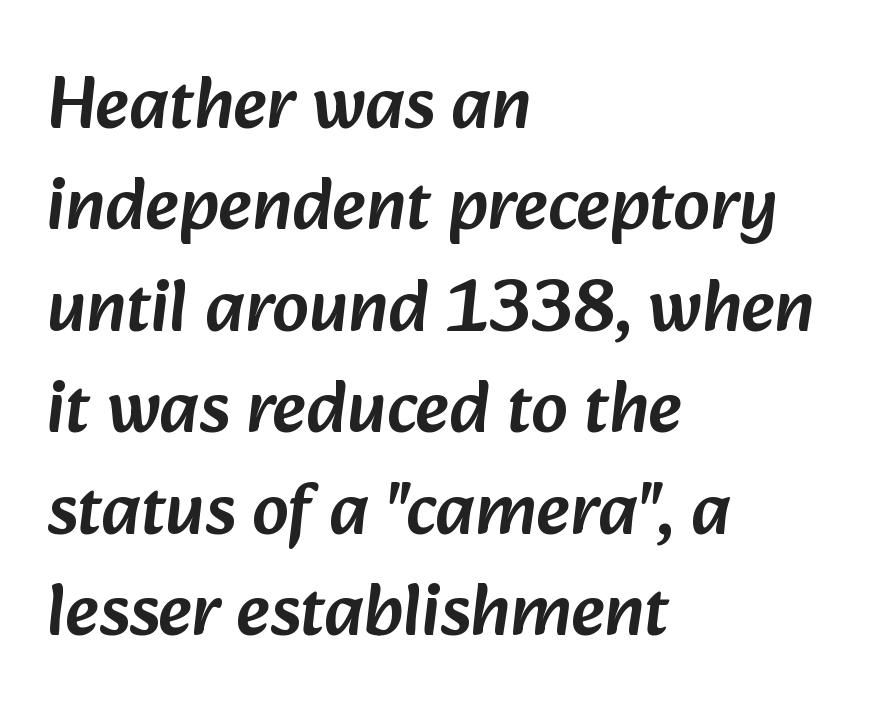
Nobody touched the tracking dial on this one. These lines are composed in type without serifs. Has an underline been added? It has not. Here the designer chose a conventional face with non-uniform glyph widths. Compared with typical paragraphs, the rows here are spaced about the same.
